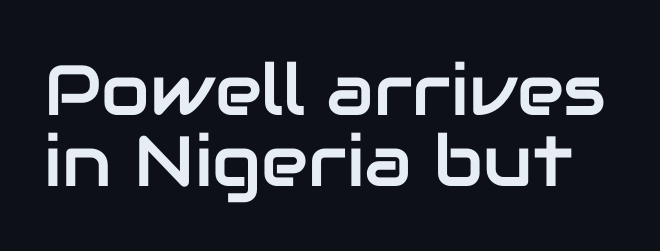
The image shows 71 px sans-serif type, upright; set tight line spacing (1.0x), normal letter spacing, not underlined; low stroke contrast and a medium x-height.
